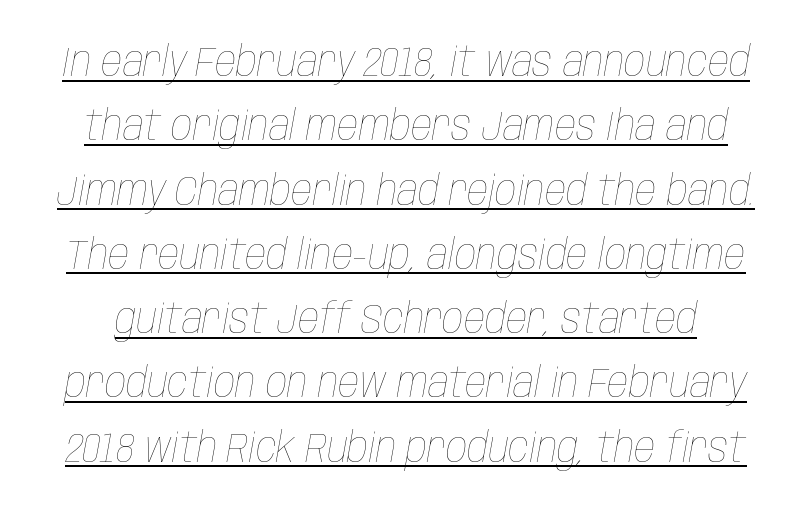
The image shows 42 px thin, condensed type, italic (leaning right); set normal line spacing (1.53x), normal letter spacing, underlined; low stroke contrast and a large x-height.
